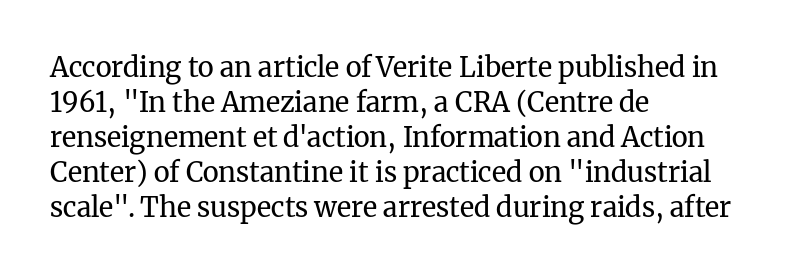
Style check: upright. Plain, unruled lines of type. The paragraph has a hard left edge and a soft right edge. This rendering leaves character spacing at its baseline value. A typesetter would call this leading conventional body-copy spacing. These glyphs show unthickened strokes, regular width or finer.
